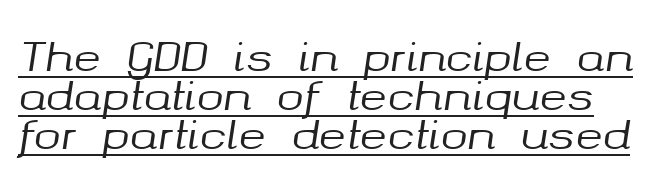
{"italic": "yes", "lean": "right", "slant_degrees": 8, "width": "normal", "stroke_contrast": "medium", "x_height": "medium", "monospaced": "no", "underline": "yes", "line_spacing": "tight", "line_spacing_ratio": 0.95, "letter_spacing": "normal", "letter_spacing_em": 0.0, "glyph_px": 41}
